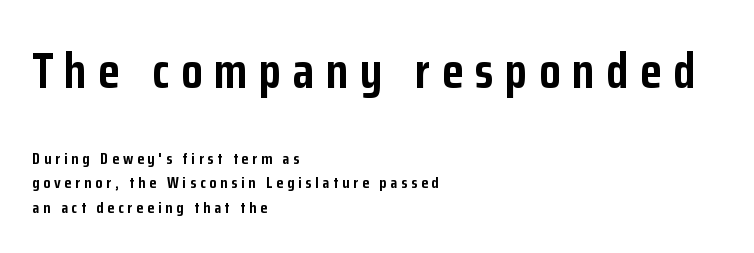
Stroke terminals: plain, sans-serif. Set as a true bold cut, around the 700 mark. This sample is left-justified, so line endings fall wherever the words run out. The letters stand upright; this is a roman face. The initial chunk of copy outweighs the following chunk in type size.
